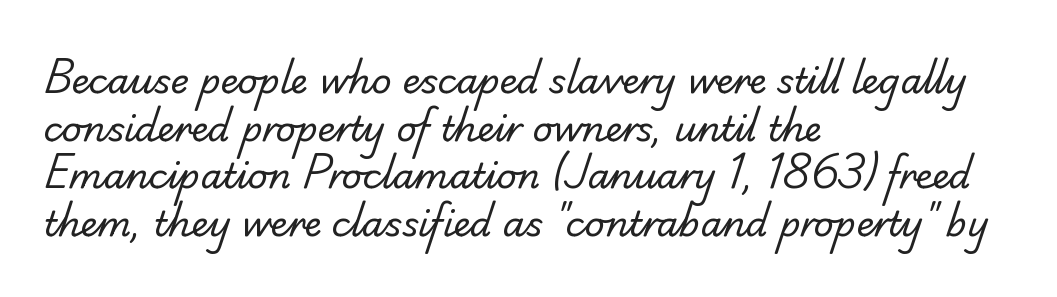
The image shows 35 px regular-weight serif type; set left-aligned, normal line spacing (1.36x), normal letter spacing, not underlined; low stroke contrast and a small x-height.
